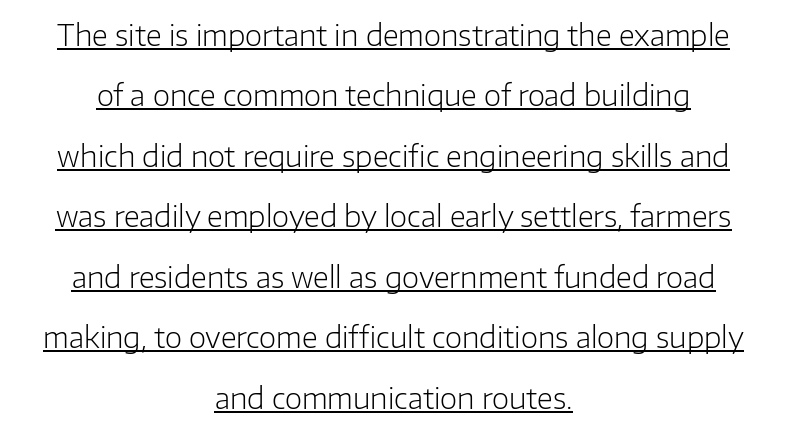
{"serif": "no", "italic": "no", "bold": "no", "weight": "light", "width": "normal", "stroke_contrast": "low", "x_height": "medium", "monospaced": "no", "underline": "yes", "align": "center", "line_spacing": "loose", "line_spacing_ratio": 2.16, "letter_spacing": "normal", "letter_spacing_em": 0.0, "glyph_px": 28}
